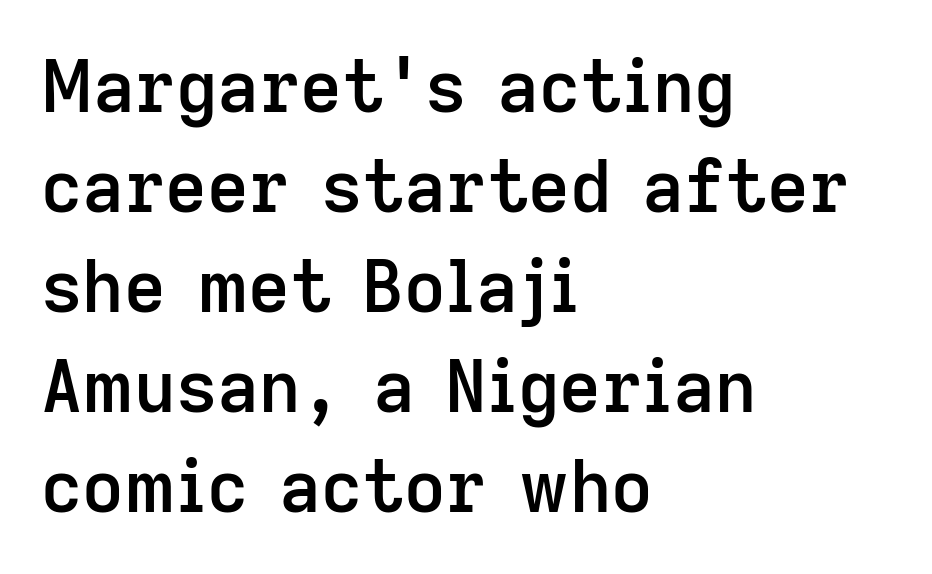
Q: Is the text bold? A: Semi-bold.
Q: Is the text italic (slanted)? A: No, it is upright.
Q: Is the typeface a serif or a sans-serif typeface? A: Sans-serif.
Q: Is the text underlined? A: No.
Q: How is the paragraph aligned? A: Left-aligned.
Q: Is the spacing between letters normal or unusually wide? A: Normal.
Q: Is the spacing between lines tight, normal or loose? A: Normal.
Q: Width (condensed, normal, or wide)? A: Normal.
Q: Stroke contrast? A: Low.
Q: x-height? A: Medium.
Q: Monospaced? A: No.
